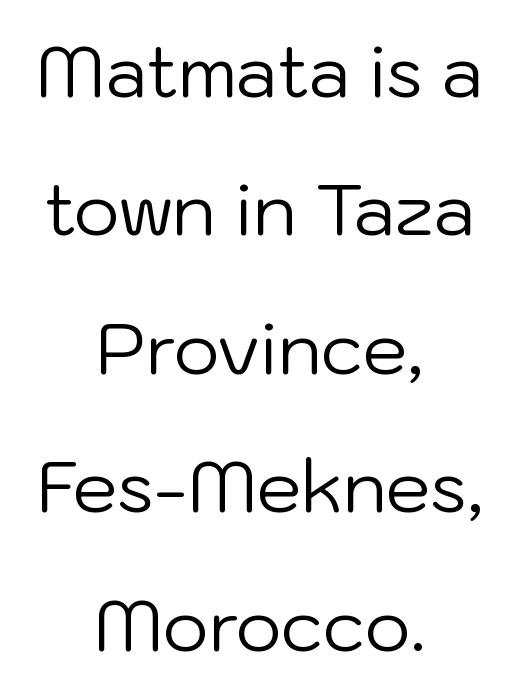
{"serif": "no", "italic": "no", "bold": "no", "weight": "regular", "width": "normal", "stroke_contrast": "low", "x_height": "medium", "monospaced": "no", "underline": "no", "align": "center", "line_spacing": "loose", "line_spacing_ratio": 1.95, "letter_spacing": "normal", "letter_spacing_em": 0.0, "glyph_px": 71}
